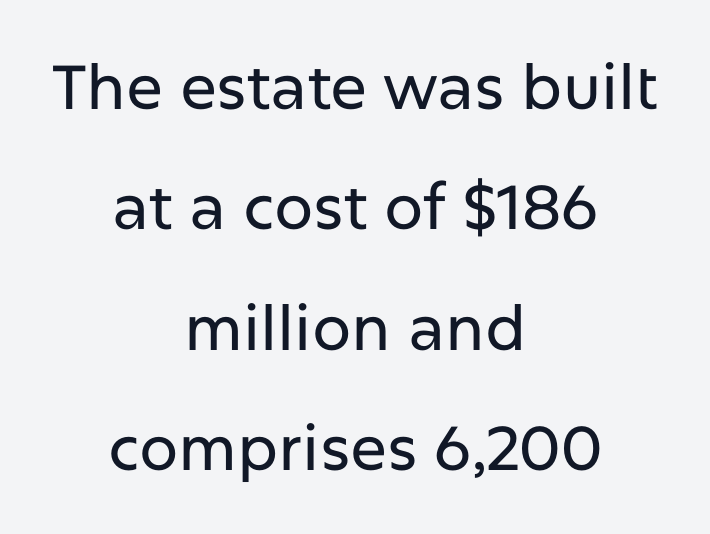
Q: Is the text italic (slanted)? A: No, it is upright.
Q: Is the typeface a serif or a sans-serif typeface? A: Sans-serif.
Q: Is the text underlined? A: No.
Q: How is the paragraph aligned? A: Centered.
Q: Is the spacing between letters normal or unusually wide? A: Normal.
Q: Is the spacing between lines tight, normal or loose? A: Loose.
Q: Width (condensed, normal, or wide)? A: Normal.
Q: Stroke contrast? A: Low.
Q: x-height? A: Medium.
Q: Monospaced? A: No.
